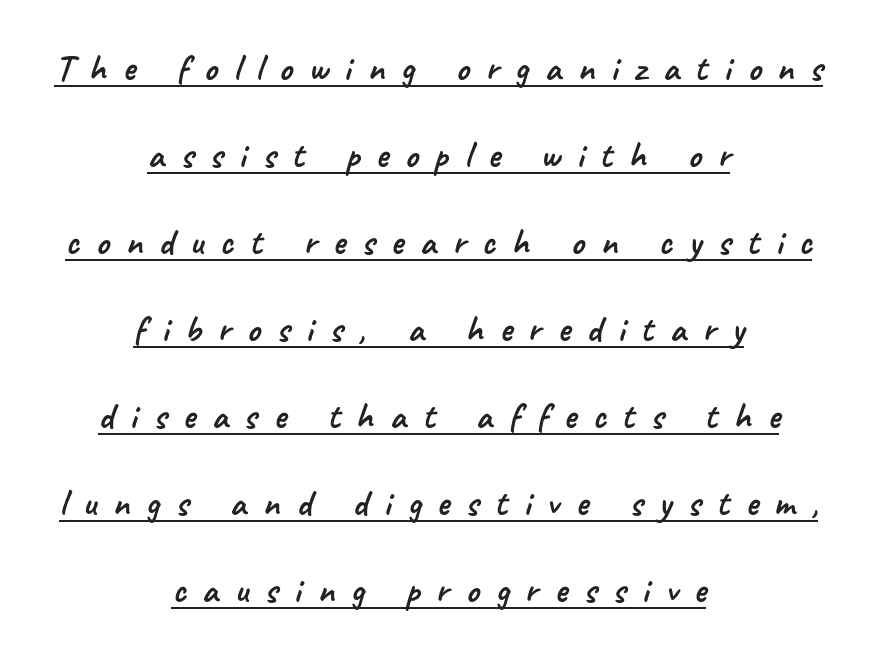
Observe the wide spacing: letters keep a clear distance from each other. The font family rendered here belongs to the sans-serif group. Each new line begins a long way beneath the previous one. You could not count columns in this text — the font is proportionally spaced. A typographer would call this underscored text. The compositor balanced each line on the midline.
